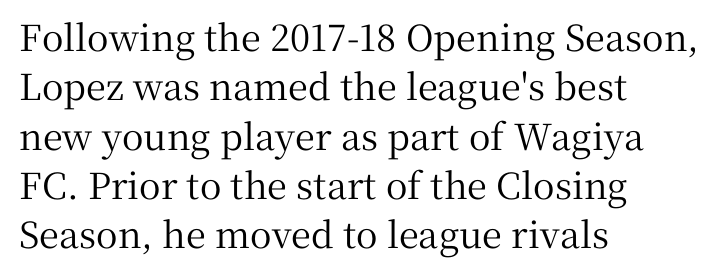
The image shows 36 px serif type, upright; set left-aligned, normal line spacing (1.37x), normal letter spacing, not underlined; medium stroke contrast and a medium x-height.
